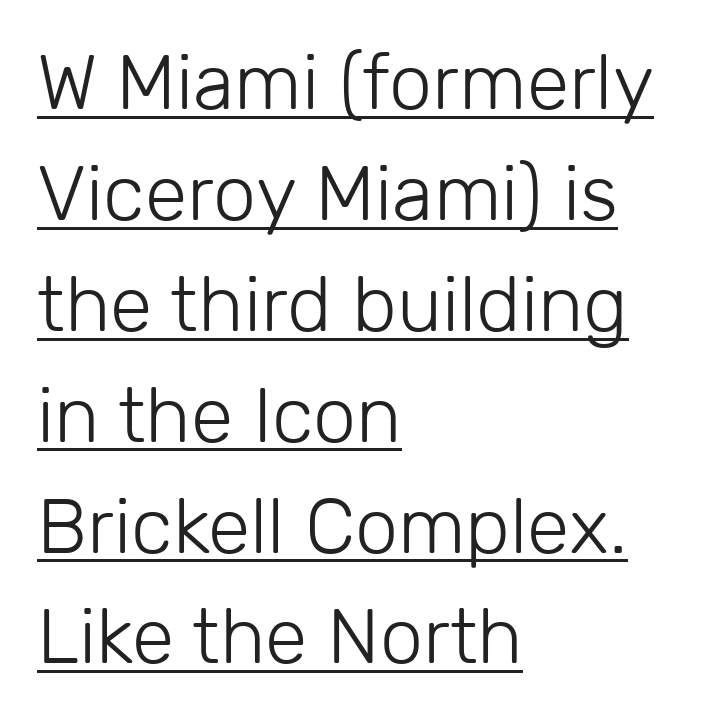
Q: Is the text bold? A: No.
Q: Is the text italic (slanted)? A: No, it is upright.
Q: Is the typeface a serif or a sans-serif typeface? A: Sans-serif.
Q: Is the text underlined? A: Yes.
Q: How is the paragraph aligned? A: Left-aligned.
Q: Is the spacing between letters normal or unusually wide? A: Normal.
Q: Is the spacing between lines tight, normal or loose? A: Normal.
Q: Width (condensed, normal, or wide)? A: Normal.
Q: Stroke contrast? A: Low.
Q: x-height? A: Medium.
Q: Monospaced? A: No.
